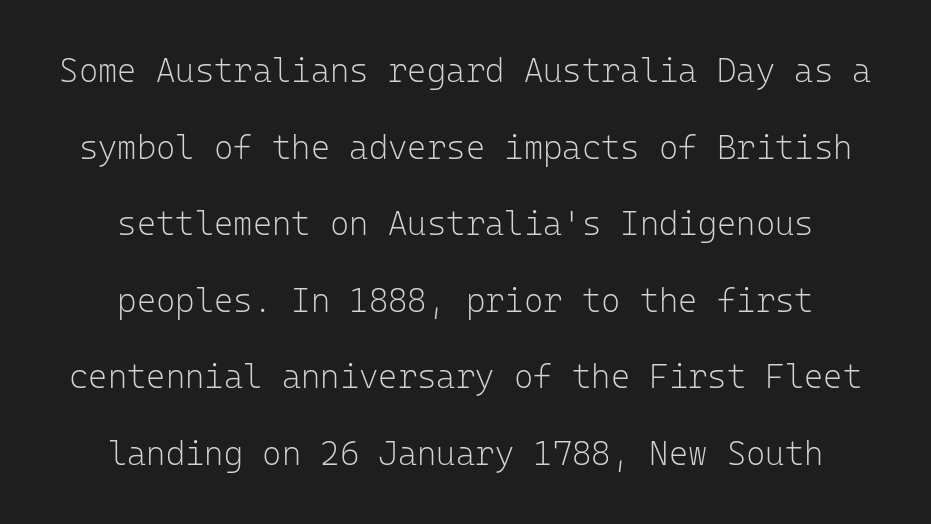
The image shows 33 px light sans-serif type, upright, monospaced; set centered, loose line spacing (2.32x), normal letter spacing, not underlined; low stroke contrast and a medium x-height.
